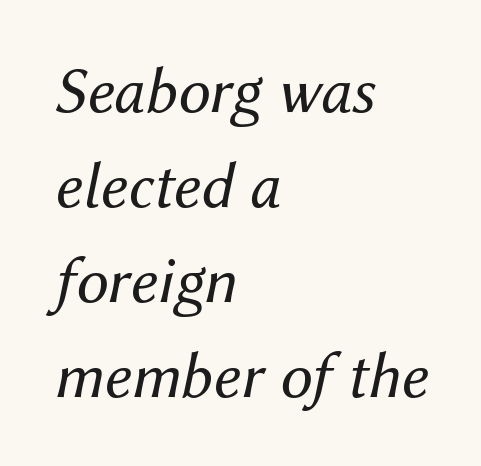
Caption: standard tracking, unaltered. Is the type slanted? Yes — the strokes lean at a clear angle. Looks like regular typesetting: each glyph gets only the width it needs. Notice how the passage keeps a crisp vertical edge on the left only.
